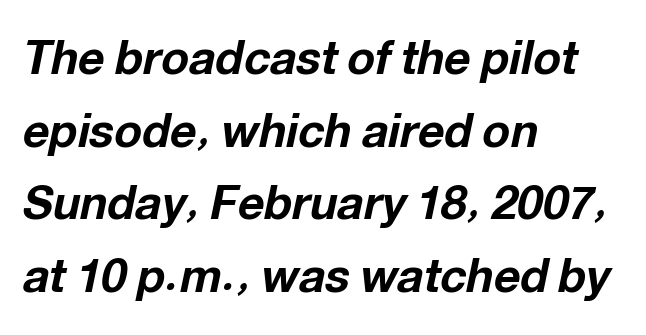
Q: Is the text bold? A: Yes.
Q: Is the text italic (slanted)? A: Yes, it leans right by about 12 degrees.
Q: Is the text underlined? A: No.
Q: How is the paragraph aligned? A: Left-aligned.
Q: Is the spacing between letters normal or unusually wide? A: Normal.
Q: Is the spacing between lines tight, normal or loose? A: Normal.
Q: Width (condensed, normal, or wide)? A: Normal.
Q: Stroke contrast? A: Low.
Q: x-height? A: Medium.
Q: Monospaced? A: No.
